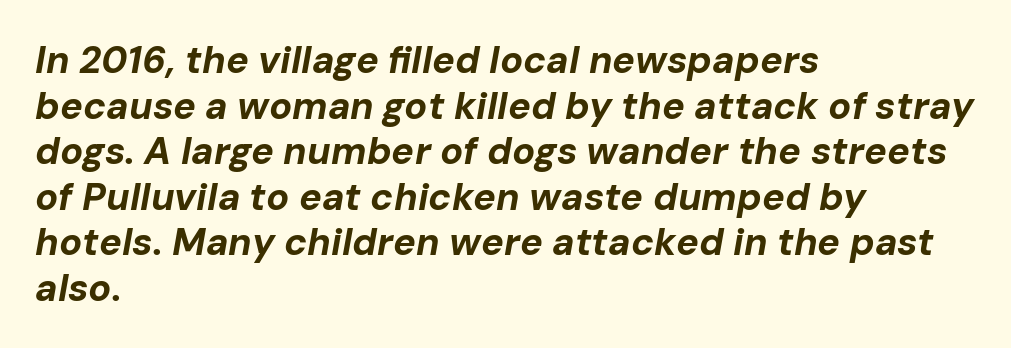
{"italic": "yes", "lean": "right", "slant_degrees": 10, "bold": "yes", "weight": "bold", "width": "normal", "stroke_contrast": "low", "x_height": "medium", "monospaced": "no", "underline": "no", "align": "left", "line_spacing_ratio": 1.2, "letter_spacing": "normal", "letter_spacing_em": 0.0, "glyph_px": 38}
